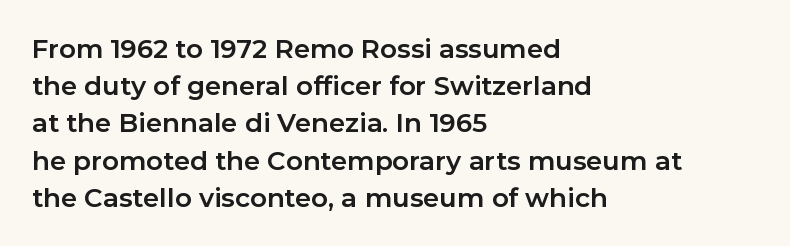
The image shows 26 px bold type, upright; set left-aligned, normal line spacing (1.43x), normal letter spacing, not underlined.
